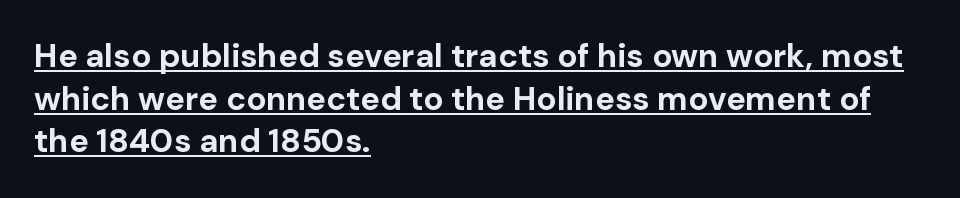
The image shows 33 px bold sans-serif type, upright; set left-aligned, normal line spacing (1.29x), normal letter spacing, underlined; low stroke contrast and a medium x-height.
